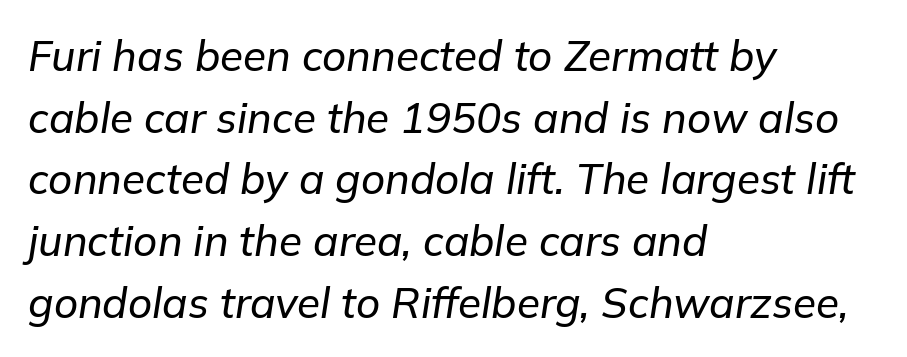
{"italic": "yes", "lean": "right", "slant_degrees": 9, "width": "normal", "stroke_contrast": "low", "x_height": "medium", "monospaced": "no", "underline": "no", "align": "left", "line_spacing": "normal", "line_spacing_ratio": 1.47, "letter_spacing": "normal", "letter_spacing_em": 0.0, "glyph_px": 42}
